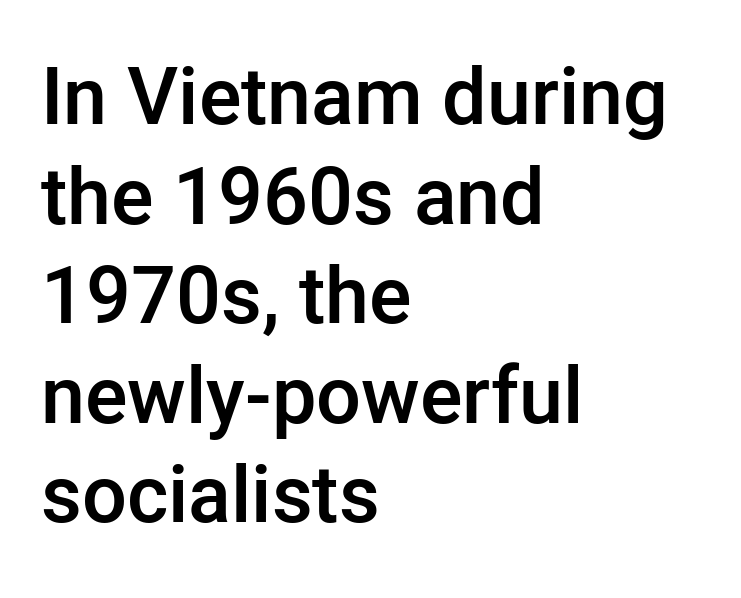
Character widths vary here, with narrow letters taking less room than wide ones. This is moderately heavy type, rendered in semibold. The lettering stays uniformly vertical, giving the passage a roman look. The horizontal fit of the characters is conventional and even. The glyphs are unaccompanied by any horizontal stroke below them.
